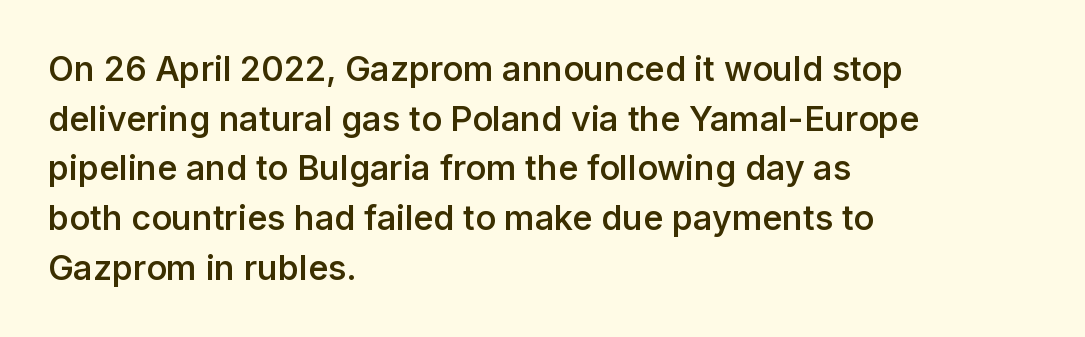
Q: Is the text bold? A: Semi-bold.
Q: Is the text italic (slanted)? A: No, it is upright.
Q: Is the typeface a serif or a sans-serif typeface? A: Sans-serif.
Q: Is the text underlined? A: No.
Q: How is the paragraph aligned? A: Left-aligned.
Q: Is the spacing between letters normal or unusually wide? A: Normal.
Q: Is the spacing between lines tight, normal or loose? A: Normal.
Q: Width (condensed, normal, or wide)? A: Normal.
Q: Stroke contrast? A: Low.
Q: x-height? A: Medium.
Q: Monospaced? A: No.
